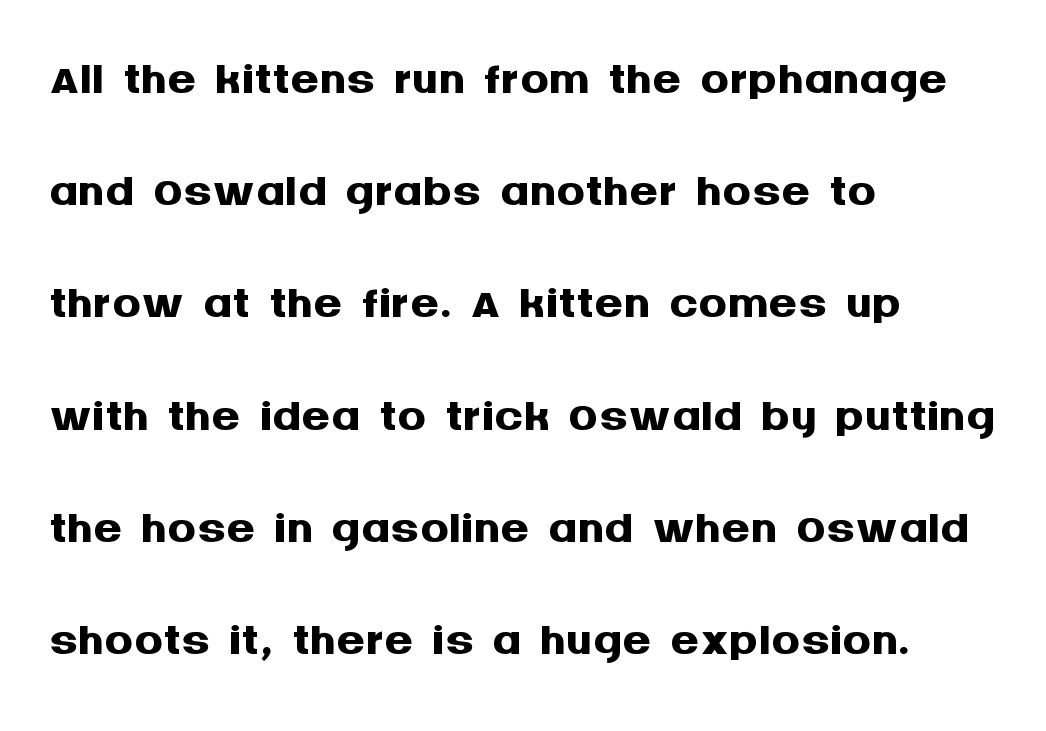
{"serif": "no", "italic": "no", "bold": "yes", "weight": "semibold", "width": "normal", "stroke_contrast": "medium", "x_height": "large", "monospaced": "no", "underline": "no", "align": "left", "line_spacing": "normal", "line_spacing_ratio": 1.58, "letter_spacing": "normal", "letter_spacing_em": 0.0, "glyph_px": 71}
